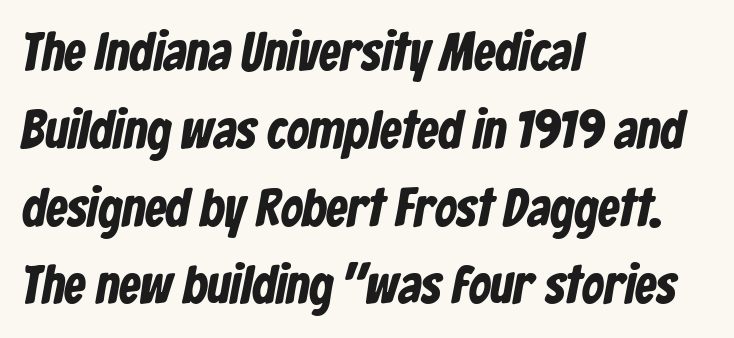
Plenty of ink on the page — the face is bold. Note the varied advance widths — an 'i' is clearly narrower than an 'm'. The rendering shows plain stroke endings on the letterforms — a sans-serif design. Teacher's note: observe the even left margin — that is flush-left alignment. Nothing unusual about the tracking: characters are spaced as the font intends. This sample keeps an unexceptional amount of space between lines.
